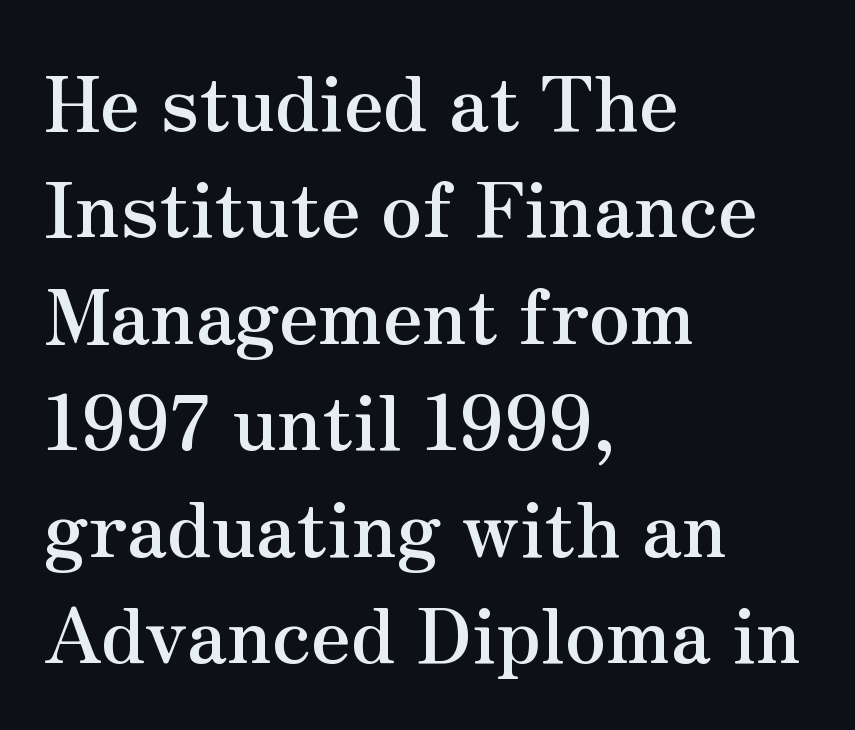
Compared with typical paragraphs, the rows here are spaced about the same. Chunky letters — that's bold for sure. Between one letter and the next there's only the usual sliver of space. Think of a printed novel: that variable character pitch is what you see here.
